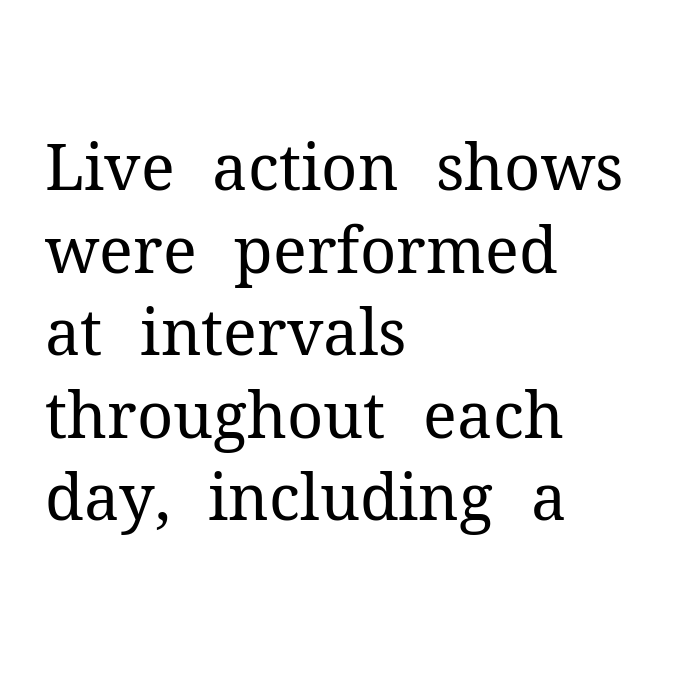
This sample is left-justified, so line endings fall wherever the words run out. Only glyphs here, with clear space below each row. Stroke thickness stays within the range of a standard reading face or lighter. Inter-character spacing is left at the font's built-in metrics.
